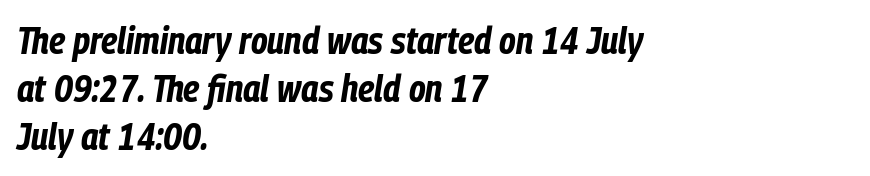
Q: Is the text bold? A: Yes.
Q: Is the text italic (slanted)? A: Yes, it leans right by about 9 degrees.
Q: Is the text underlined? A: No.
Q: How is the paragraph aligned? A: Left-aligned.
Q: Is the spacing between letters normal or unusually wide? A: Normal.
Q: Is the spacing between lines tight, normal or loose? A: Normal.
Q: Width (condensed, normal, or wide)? A: Condensed.
Q: Stroke contrast? A: Low.
Q: x-height? A: Medium.
Q: Monospaced? A: No.
